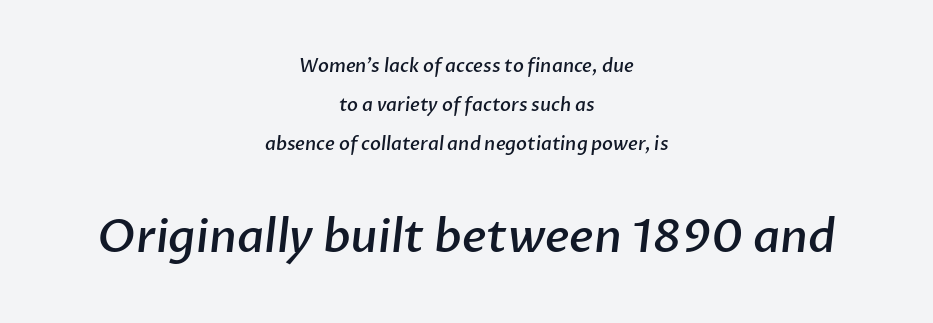
{"serif": "no", "bold": "semi", "weight": "semibold", "width": "normal", "stroke_contrast": "low", "x_height": "medium", "monospaced": "no", "underline": "no", "align": "center", "line_spacing": "loose", "line_spacing_ratio": 2.16, "letter_spacing": "normal", "letter_spacing_em": 0.0, "larger_block": "second", "size_ratio": 2.5, "glyph_px": 45}
